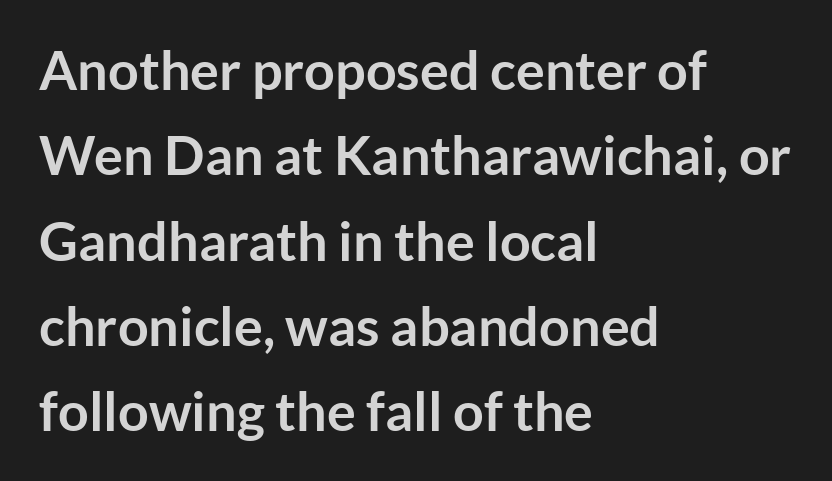
These lines are rendered in a variable-pitch font. In terms of letterspacing, this is plain default setting. Reading down the column, the eye jumps a familiar distance to each next line. Quick note: underline off.
